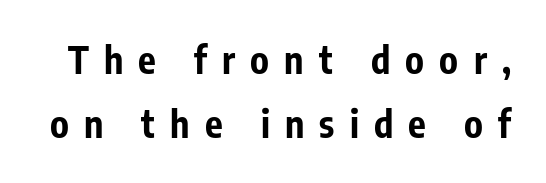
{"serif": "no", "italic": "no", "bold": "yes", "weight": "bold", "width": "condensed", "stroke_contrast": "low", "x_height": "medium", "monospaced": "no", "underline": "no", "line_spacing_ratio": 1.74, "letter_spacing": "wide", "letter_spacing_em": 0.41, "glyph_px": 37}
